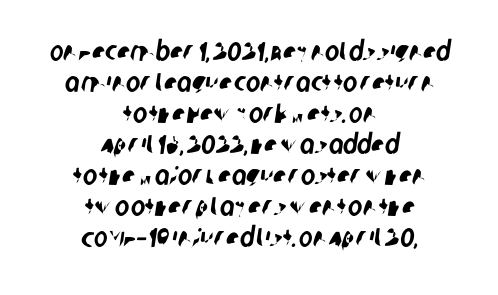
Look at the tracking — it's just the regular setting, nothing added. The typesetter chose a symmetrical, centered arrangement here. This sample trades vertical openness for compactness between lines. Nobody drew a line under any word here.
